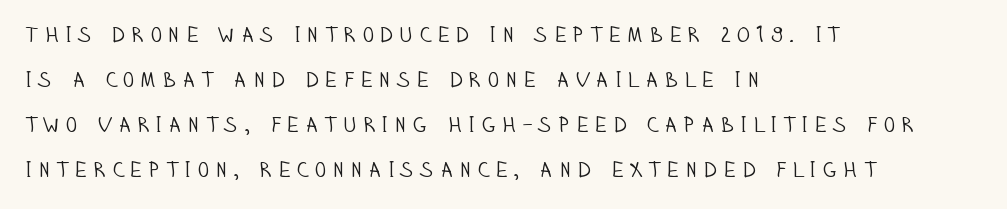
Q: Is the text bold? A: No.
Q: Is the text italic (slanted)? A: No, it is upright.
Q: Is the text underlined? A: No.
Q: How is the paragraph aligned? A: Left-aligned.
Q: Is the spacing between letters normal or unusually wide? A: Unusually wide.
Q: Is the spacing between lines tight, normal or loose? A: Loose.
